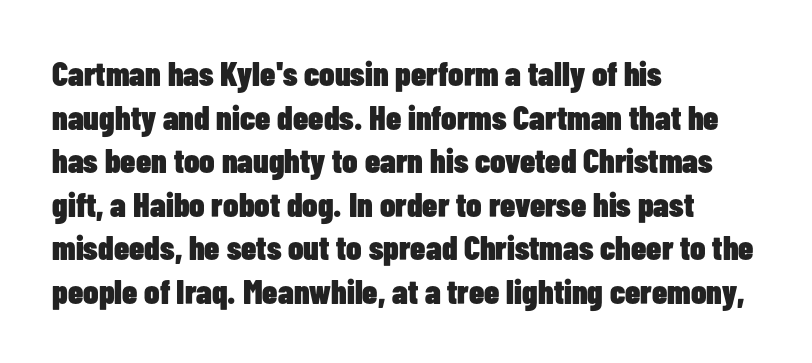
Q: Is the text bold? A: Yes.
Q: Is the text italic (slanted)? A: No, it is upright.
Q: Is the typeface a serif or a sans-serif typeface? A: Sans-serif.
Q: Is the text underlined? A: No.
Q: How is the paragraph aligned? A: Left-aligned.
Q: Is the spacing between letters normal or unusually wide? A: Normal.
Q: Is the spacing between lines tight, normal or loose? A: Normal.
Q: Width (condensed, normal, or wide)? A: Condensed.
Q: Stroke contrast? A: Low.
Q: x-height? A: Medium.
Q: Monospaced? A: No.
